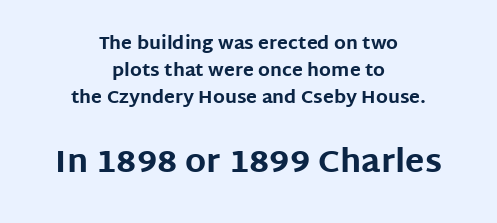
{"serif": "no", "italic": "no", "bold": "yes", "weight": "bold", "width": "normal", "stroke_contrast": "low", "x_height": "large", "monospaced": "no", "underline": "no", "align": "center", "line_spacing": "normal", "line_spacing_ratio": 1.51, "letter_spacing": "normal", "letter_spacing_em": 0.0, "larger_block": "second", "size_ratio": 1.78, "glyph_px": 32}
